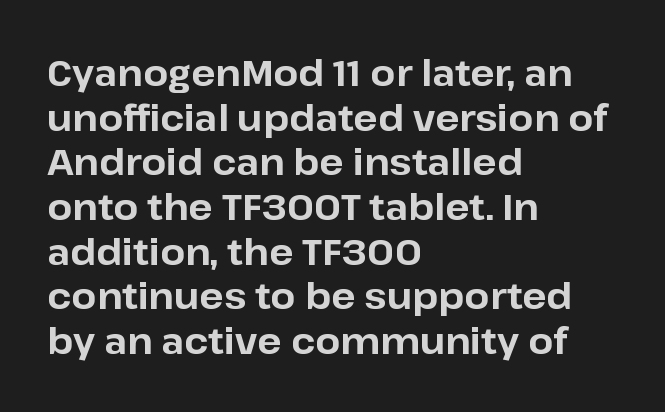
Q: Is the text bold? A: Yes.
Q: Is the text italic (slanted)? A: No, it is upright.
Q: Is the typeface a serif or a sans-serif typeface? A: Sans-serif.
Q: Is the text underlined? A: No.
Q: How is the paragraph aligned? A: Left-aligned.
Q: Is the spacing between letters normal or unusually wide? A: Normal.
Q: Width (condensed, normal, or wide)? A: Normal.
Q: Stroke contrast? A: Low.
Q: x-height? A: Medium.
Q: Monospaced? A: No.
